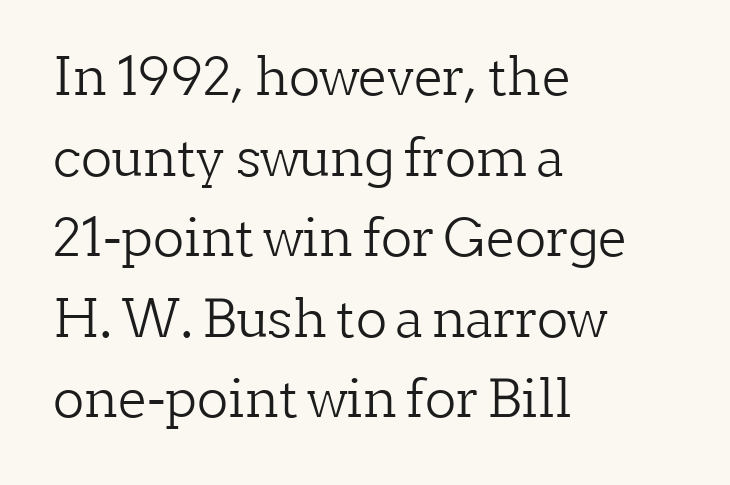
The image shows 52 px light serif type, upright; set left-aligned, normal line spacing (1.55x), normal letter spacing, not underlined; low stroke contrast and a medium x-height.
